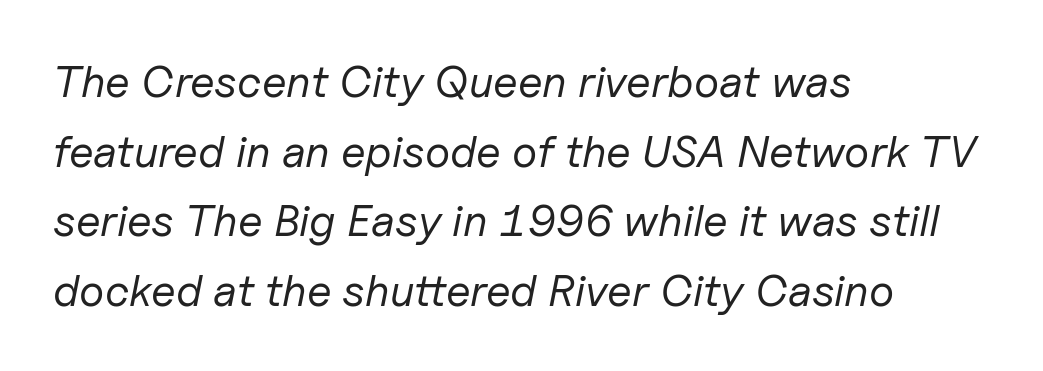
The image shows 45 px regular-weight type, italic (leaning right); set left-aligned, normal line spacing (1.55x), normal letter spacing, not underlined; low stroke contrast and a medium x-height.
